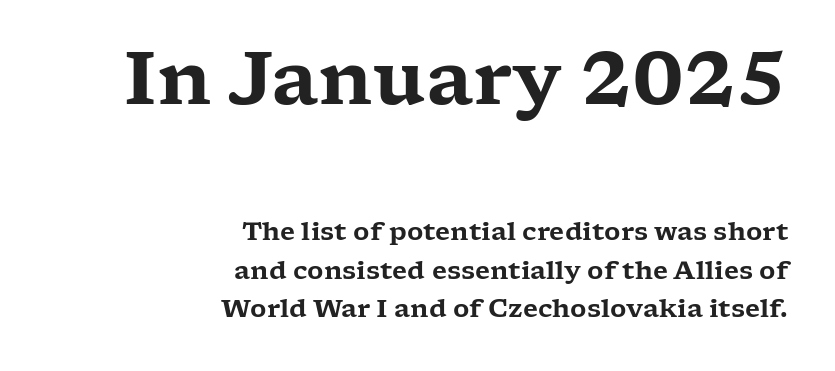
Q: Is the text italic (slanted)? A: No, it is upright.
Q: Is the typeface a serif or a sans-serif typeface? A: Serif.
Q: Is the text underlined? A: No.
Q: How is the paragraph aligned? A: Right-aligned.
Q: Is the spacing between letters normal or unusually wide? A: Normal.
Q: Is the spacing between lines tight, normal or loose? A: Normal.
Q: Which block of text is set in a larger size, the first (top) or the second (bottom)? A: The first (top) one.
Q: Width (condensed, normal, or wide)? A: Wide.
Q: Stroke contrast? A: Low.
Q: x-height? A: Medium.
Q: Monospaced? A: No.
